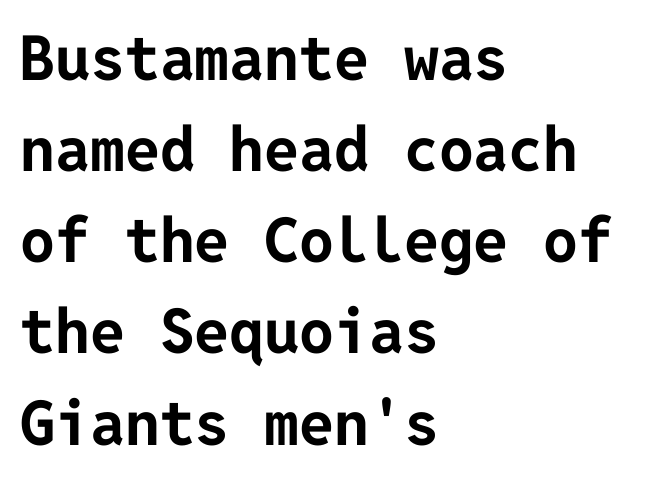
Q: Is the text bold? A: Yes.
Q: Is the text italic (slanted)? A: No, it is upright.
Q: Is the typeface a serif or a sans-serif typeface? A: Sans-serif.
Q: Is the text underlined? A: No.
Q: How is the paragraph aligned? A: Left-aligned.
Q: Is the spacing between letters normal or unusually wide? A: Normal.
Q: Is the spacing between lines tight, normal or loose? A: Normal.
Q: Width (condensed, normal, or wide)? A: Normal.
Q: Stroke contrast? A: Low.
Q: x-height? A: Medium.
